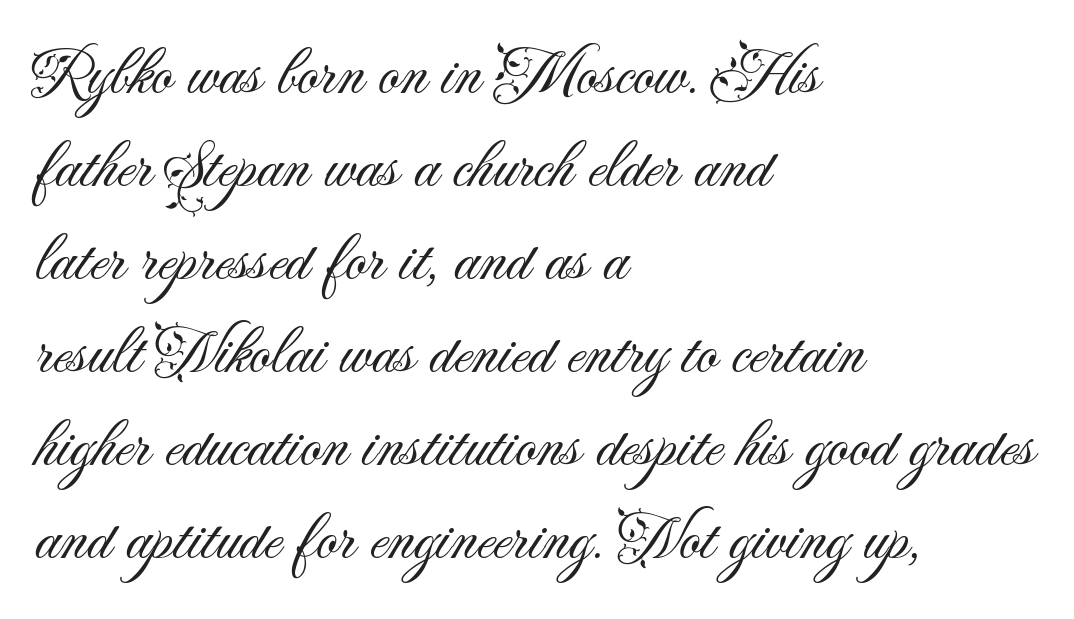
{"serif": "no", "bold": "no", "weight": "light", "width": "normal", "stroke_contrast": "medium", "x_height": "small", "monospaced": "no", "underline": "no", "align": "left", "line_spacing": "normal", "line_spacing_ratio": 1.41, "letter_spacing": "normal", "letter_spacing_em": 0.0, "glyph_px": 66}
